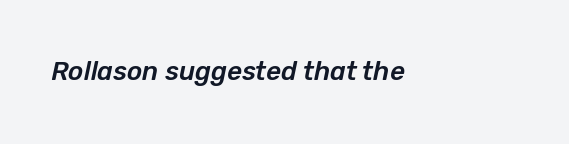
Q: Is the text italic (slanted)? A: Yes, it leans right by about 12 degrees.
Q: Is the text underlined? A: No.
Q: Is the spacing between letters normal or unusually wide? A: Normal.
